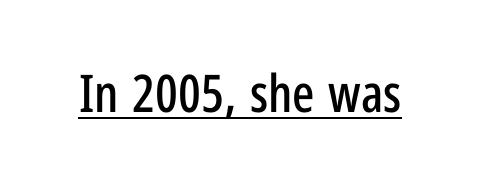
Q: Is the text italic (slanted)? A: No, it is upright.
Q: Is the typeface a serif or a sans-serif typeface? A: Sans-serif.
Q: Is the text underlined? A: Yes.
Q: Is the spacing between letters normal or unusually wide? A: Normal.
Q: Width (condensed, normal, or wide)? A: Condensed.
Q: Stroke contrast? A: Low.
Q: x-height? A: Medium.
Q: Monospaced? A: No.
